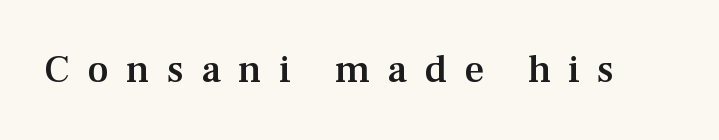
The text was rendered using a seriffed face with decorative stroke endings. Does the lettering tilt? It doesn't — this is upright. The zone under the glyphs is completely vacant. The letters advance in unequal steps, a hallmark of proportional type.
